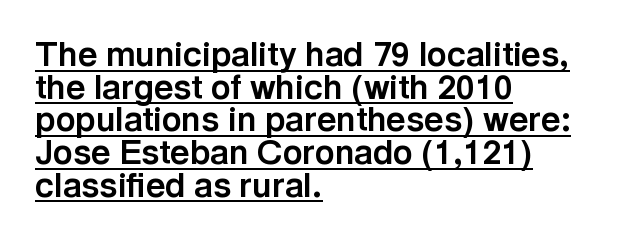
{"serif": "no", "italic": "no", "bold": "yes", "weight": "bold", "width": "normal", "x_height": "medium", "monospaced": "no", "underline": "yes", "align": "left", "line_spacing": "tight", "line_spacing_ratio": 0.96, "letter_spacing": "normal", "letter_spacing_em": 0.0, "glyph_px": 34}
